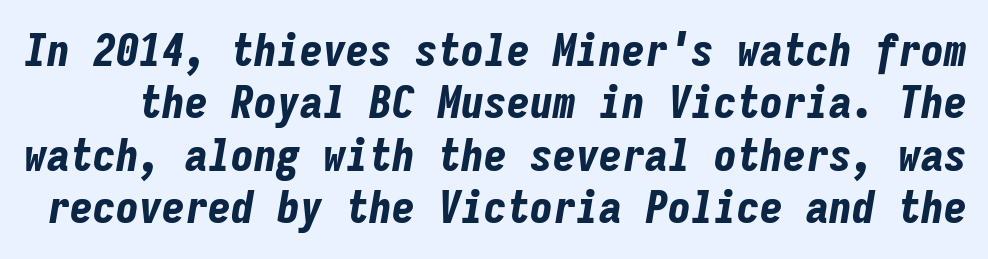
How would I describe the line gaps? Narrow and economical. Quick note: underline off. Heavy-handed strokes throughout: this text is bold. Every character here occupies the same horizontal width, giving the sample a typewriter-like rhythm. The tracking reads as untouched default to a designer's eye. This is oblique type, the kind used for emphasis or titles.
